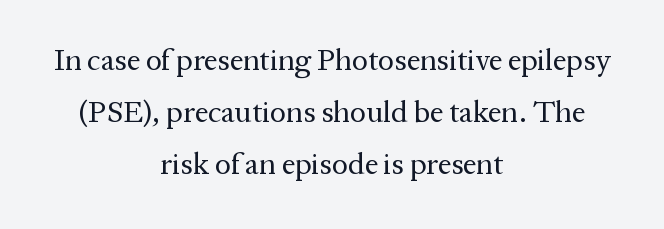
{"serif": "yes", "italic": "no", "bold": "no", "weight": "regular", "width": "normal", "stroke_contrast": "medium", "x_height": "medium", "monospaced": "no", "underline": "no", "align": "center", "line_spacing_ratio": 1.73, "letter_spacing": "normal", "letter_spacing_em": 0.0, "glyph_px": 30}
